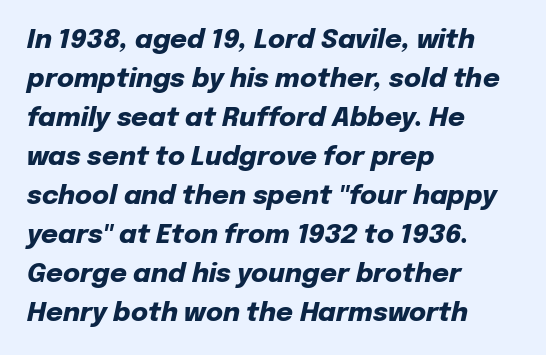
The image shows 26 px bold type, italic (leaning right); set left-aligned, normal line spacing (1.5x), normal letter spacing, not underlined.
